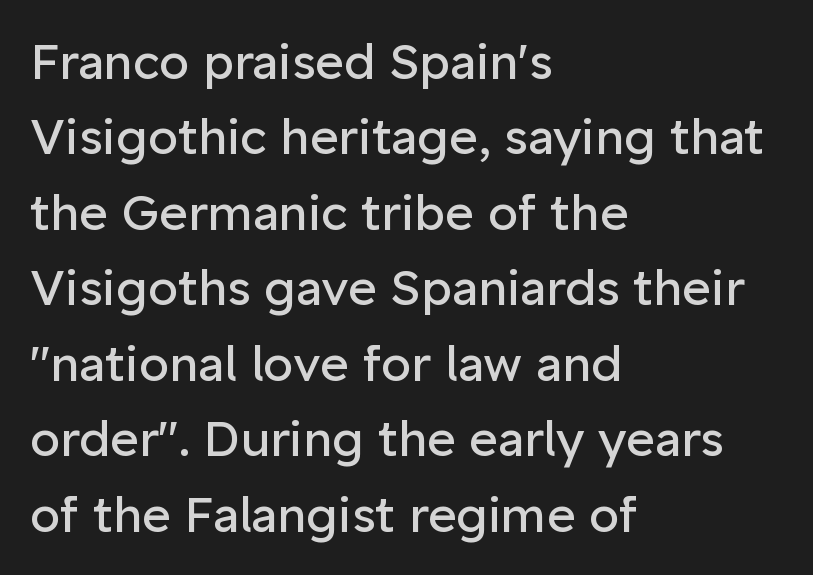
Weight class: somewhere from thin through regular. Each word holds together tightly as a unit, with standard inter-letter gaps. Note the varied advance widths — an 'i' is clearly narrower than an 'm'. Nobody drew a line under any word here. The space between consecutive lines is moderate. Left-aligned paragraph, ragged on the right.
